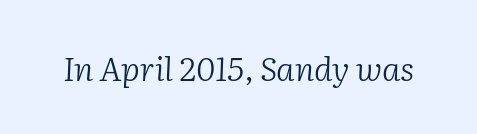
How are the letters spaced? Ordinarily, with no added tracking. Here the designer chose a conventional face with non-uniform glyph widths. The face looks like a standard text weight, possibly lighter. The typography opts for an oblique posture over an upright one.
